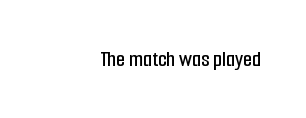
Q: Is the text italic (slanted)? A: No, it is upright.
Q: Is the text underlined? A: No.
Q: How is the paragraph aligned? A: Right-aligned.
Q: Is the spacing between letters normal or unusually wide? A: Normal.
